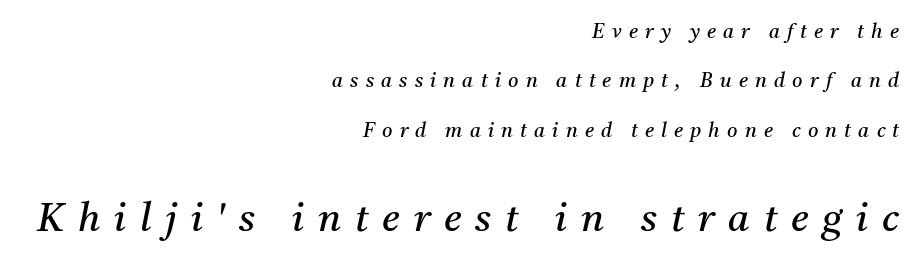
{"serif": "yes", "italic": "yes", "lean": "right", "slant_degrees": 11, "bold": "no", "weight": "regular", "width": "normal", "stroke_contrast": "medium", "x_height": "medium", "monospaced": "no", "underline": "no", "align": "right", "line_spacing": "loose", "line_spacing_ratio": 2.47, "letter_spacing": "wide", "letter_spacing_em": 0.36, "larger_block": "second", "size_ratio": 1.95, "glyph_px": 39}
